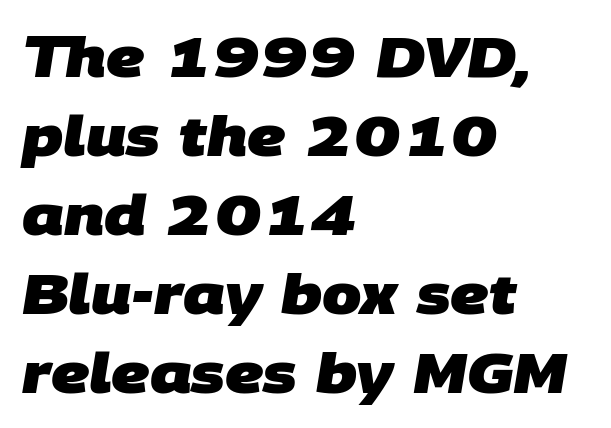
{"serif": "no", "bold": "yes", "weight": "heavy", "width": "normal", "stroke_contrast": "low", "x_height": "large", "monospaced": "no", "underline": "no", "align": "left", "line_spacing": "normal", "line_spacing_ratio": 1.41, "letter_spacing": "normal", "letter_spacing_em": 0.0, "glyph_px": 56}
